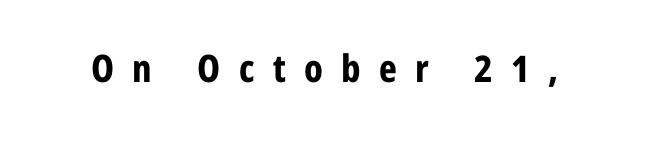
{"serif": "no", "italic": "no", "bold": "yes", "weight": "bold", "width": "condensed", "stroke_contrast": "low", "x_height": "medium", "monospaced": "no", "underline": "no", "letter_spacing": "wide", "letter_spacing_em": 0.48, "glyph_px": 38}
